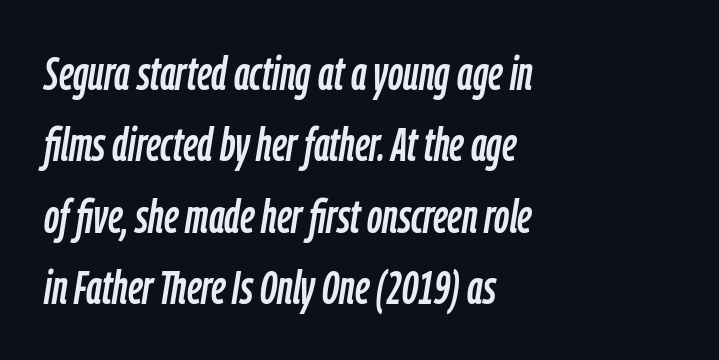
Q: Is the text italic (slanted)? A: Yes, it leans right by about 9 degrees.
Q: Is the text underlined? A: No.
Q: How is the paragraph aligned? A: Left-aligned.
Q: Is the spacing between letters normal or unusually wide? A: Normal.
Q: Is the spacing between lines tight, normal or loose? A: Normal.
Q: Width (condensed, normal, or wide)? A: Condensed.
Q: Stroke contrast? A: Low.
Q: x-height? A: Medium.
Q: Monospaced? A: No.
